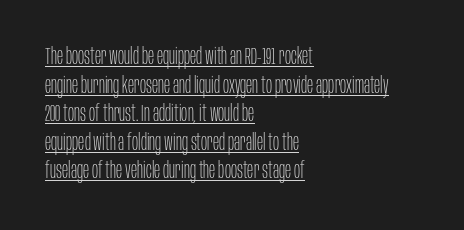
The image shows 23 px text type, upright; set left-aligned, line spacing 1.24x, normal letter spacing, underlined.
